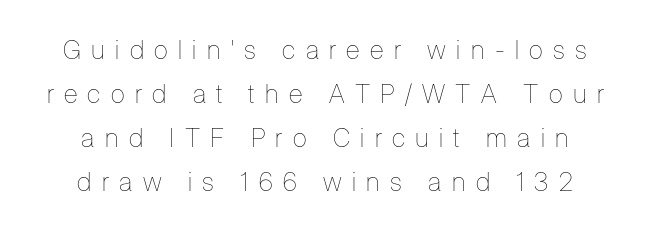
Q: Is the text bold? A: No.
Q: Is the text italic (slanted)? A: No, it is upright.
Q: Is the text underlined? A: No.
Q: How is the paragraph aligned? A: Centered.
Q: Is the spacing between letters normal or unusually wide? A: Unusually wide.
Q: Is the spacing between lines tight, normal or loose? A: Normal.
